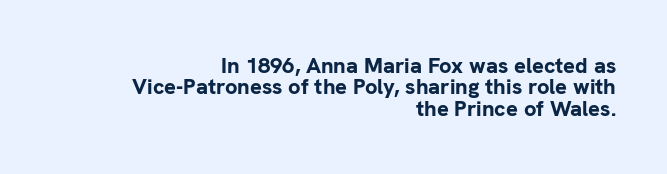
Q: Is the text bold? A: Yes.
Q: Is the text italic (slanted)? A: No, it is upright.
Q: Is the text underlined? A: No.
Q: How is the paragraph aligned? A: Right-aligned.
Q: Is the spacing between letters normal or unusually wide? A: Normal.
Q: Is the spacing between lines tight, normal or loose? A: Tight.
